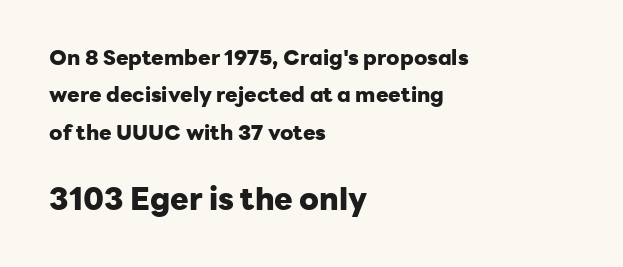
The image shows 31 px heavy sans-serif type, upright; set left-aligned, line spacing 1.78x, normal letter spacing, not underlined; the second (bottom) block is 1.48x larger; low stroke contrast and a medium x-height.
